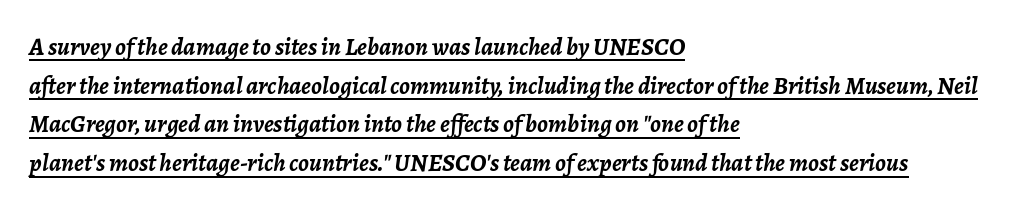
The image shows 25 px bold type, italic (leaning right); set left-aligned, normal line spacing (1.55x), normal letter spacing, underlined.
